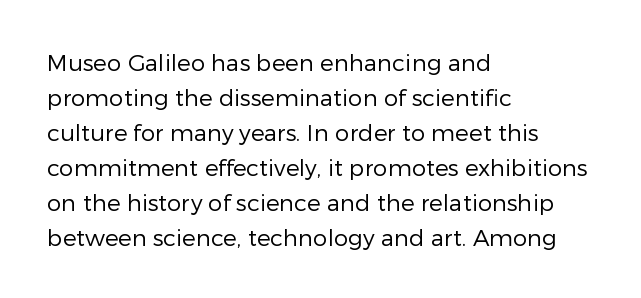
The image shows 23 px text type, upright; set left-aligned, normal line spacing (1.52x), normal letter spacing, not underlined.
